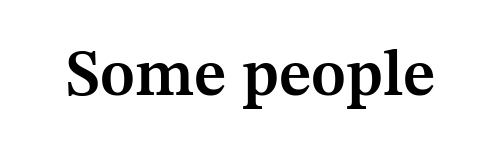
{"serif": "yes", "italic": "no", "bold": "semi", "weight": "semibold", "width": "normal", "stroke_contrast": "medium", "x_height": "medium", "monospaced": "no", "underline": "no", "letter_spacing": "normal", "letter_spacing_em": 0.0, "glyph_px": 65}
